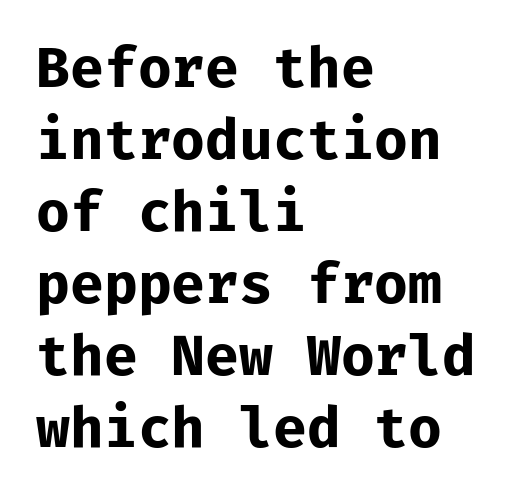
Unlike a traditional serif, this face leaves its strokes unadorned. In CSS terms this would be text-align: left. These lines carry a lot of weight — the face is fully bold. What stands out about the letter spacing? Nothing — it is the standard amount.
